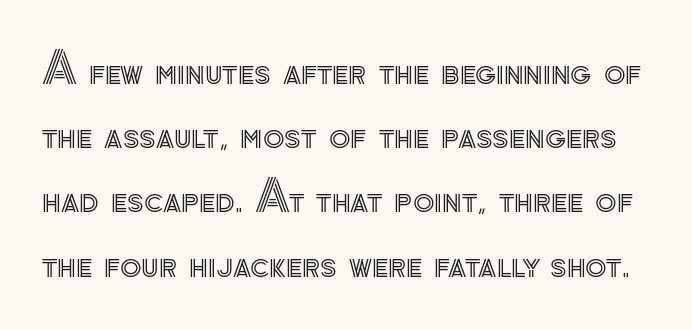
Line spacing here is normal. Tracking here is standard; glyphs follow each other at the usual distance. Glance below the letters and you will spot only blank space. Every character sits straight up, as roman type does. Character widths vary here, with narrow letters taking less room than wide ones.
